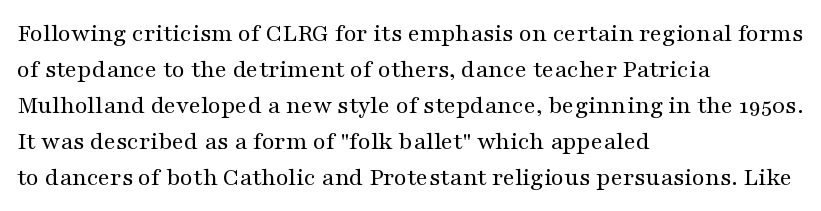
Q: Is the text bold? A: No.
Q: Is the text italic (slanted)? A: No, it is upright.
Q: Is the text underlined? A: No.
Q: How is the paragraph aligned? A: Left-aligned.
Q: Is the spacing between letters normal or unusually wide? A: Normal.
Q: Is the spacing between lines tight, normal or loose? A: Normal.
